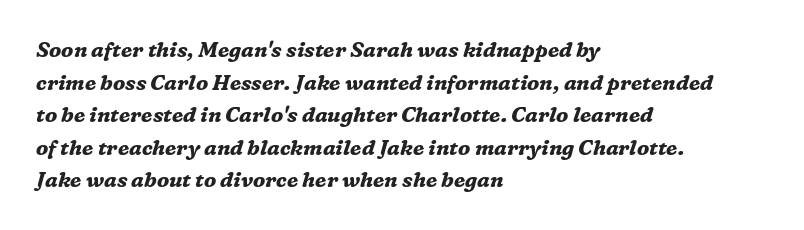
The image shows 21 px bold type, italic (leaning right); set left-aligned, normal line spacing (1.55x), normal letter spacing, not underlined.
